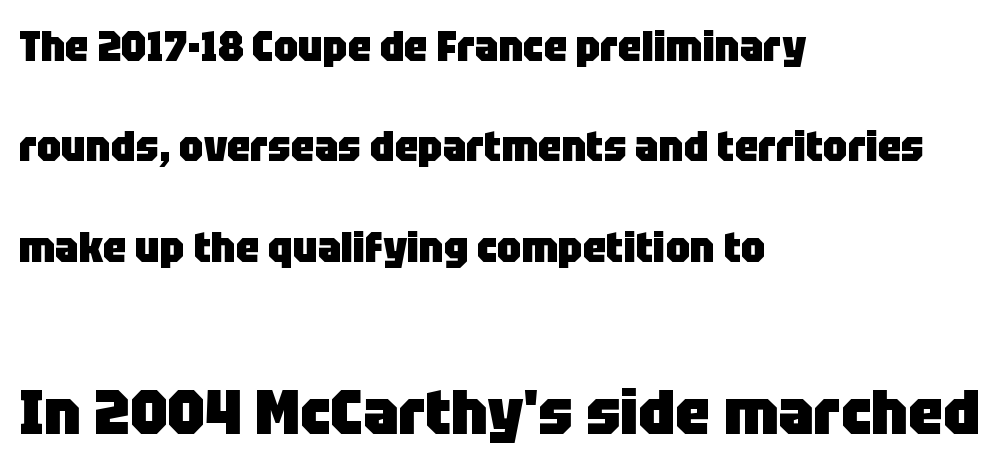
The image shows 63 px heavy sans-serif type, upright; set left-aligned, loose line spacing (2.39x), normal letter spacing, not underlined; the second (bottom) block is 1.5x larger; low stroke contrast and a large x-height.
